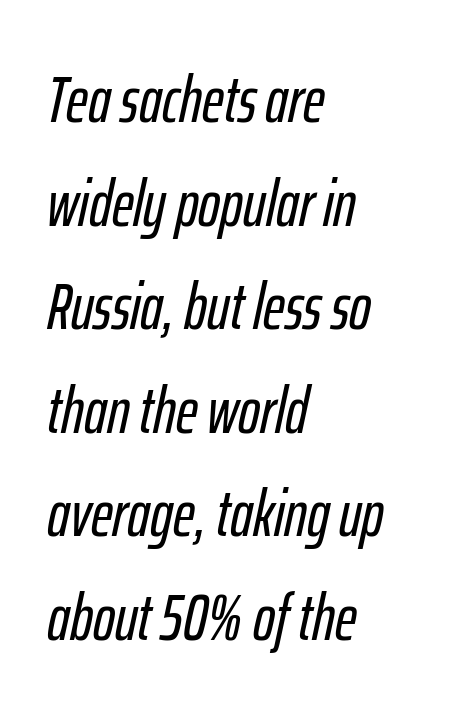
The image shows 66 px condensed type, italic (leaning right); set left-aligned, normal line spacing (1.57x), normal letter spacing, not underlined; low stroke contrast and a medium x-height.
